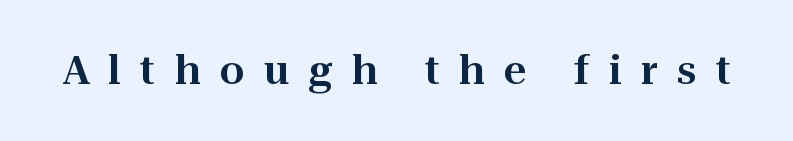
A serif font was chosen for this passage. Each word looks stretched out because of the extra space between its letters. Check under the words: just untouched page. In terms of posture, this sample is upright. Note the varied advance widths — an 'i' is clearly narrower than an 'm'.
